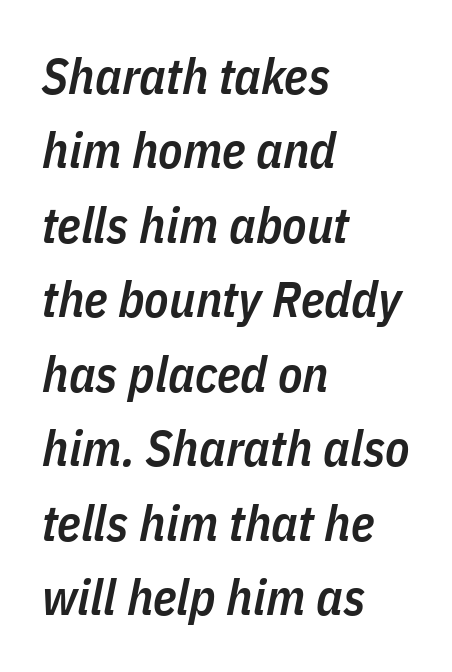
{"italic": "yes", "lean": "right", "slant_degrees": 11, "bold": "semi", "weight": "semibold", "width": "condensed", "stroke_contrast": "low", "x_height": "medium", "monospaced": "no", "underline": "no", "align": "left", "line_spacing": "normal", "line_spacing_ratio": 1.49, "letter_spacing": "normal", "letter_spacing_em": 0.0, "glyph_px": 50}
